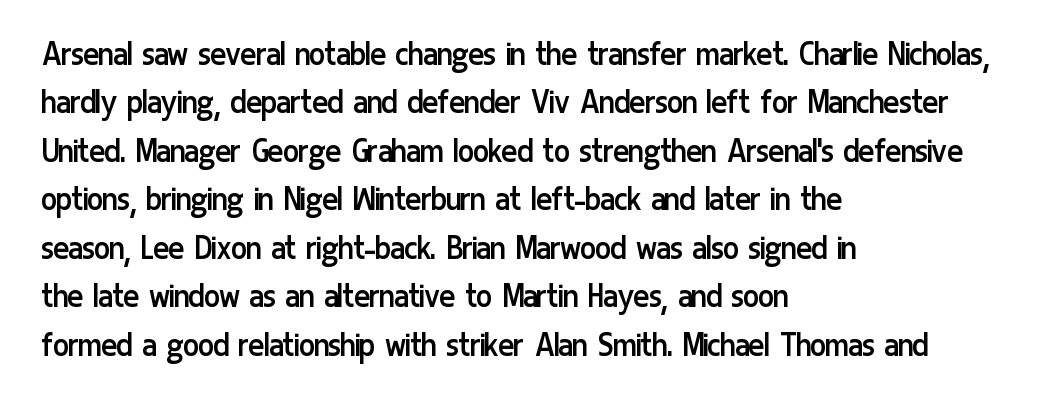
{"serif": "no", "italic": "no", "bold": "no", "weight": "regular", "width": "condensed", "stroke_contrast": "low", "x_height": "medium", "monospaced": "no", "underline": "no", "align": "left", "line_spacing": "normal", "line_spacing_ratio": 1.31, "letter_spacing": "normal", "letter_spacing_em": 0.0, "glyph_px": 37}
